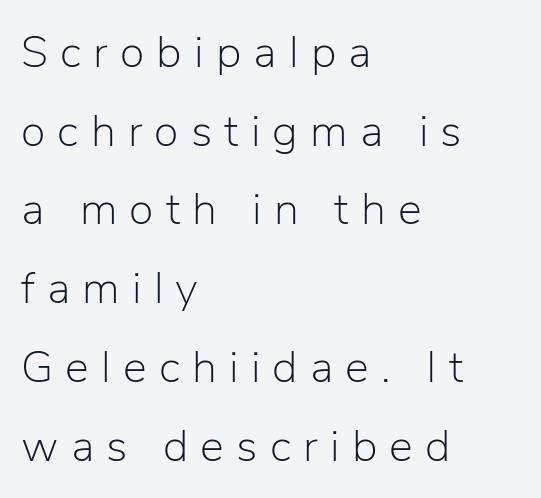
{"serif": "no", "italic": "no", "bold": "no", "weight": "light", "width": "normal", "stroke_contrast": "low", "x_height": "medium", "monospaced": "no", "underline": "no", "align": "left", "line_spacing_ratio": 1.75, "letter_spacing": "wide", "letter_spacing_em": 0.27, "glyph_px": 45}
